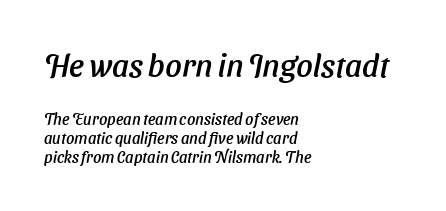
Q: Is the text italic (slanted)? A: Yes, it leans right by about 11 degrees.
Q: Is the text underlined? A: No.
Q: How is the paragraph aligned? A: Left-aligned.
Q: Is the spacing between letters normal or unusually wide? A: Normal.
Q: Which block of text is set in a larger size, the first (top) or the second (bottom)? A: The first (top) one.
Q: Width (condensed, normal, or wide)? A: Normal.
Q: Stroke contrast? A: Low.
Q: x-height? A: Medium.
Q: Monospaced? A: No.
